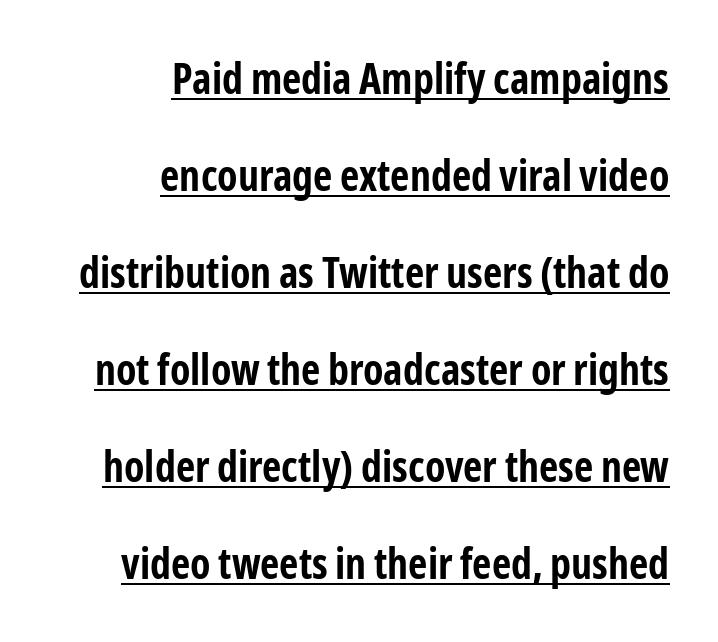
{"serif": "no", "italic": "no", "bold": "yes", "weight": "bold", "width": "condensed", "stroke_contrast": "low", "x_height": "medium", "monospaced": "no", "underline": "yes", "align": "right", "line_spacing": "loose", "line_spacing_ratio": 2.31, "letter_spacing": "normal", "letter_spacing_em": 0.0, "glyph_px": 42}
